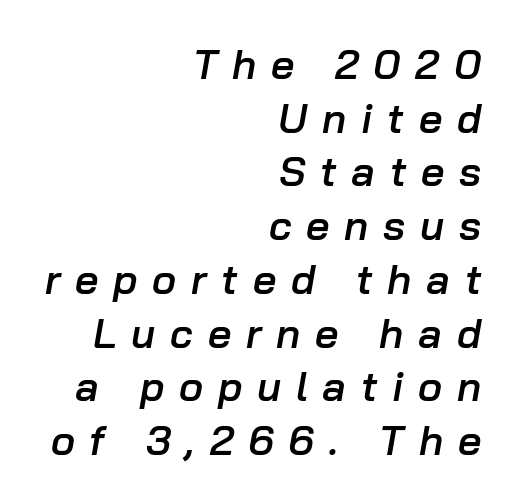
The letters are spread apart with noticeably loose tracking. This sample uses an oblique cut, with every glyph tilted off the vertical. Does the leading feel generous? No, just average. Letters rest on an invisible, unmarked baseline.
